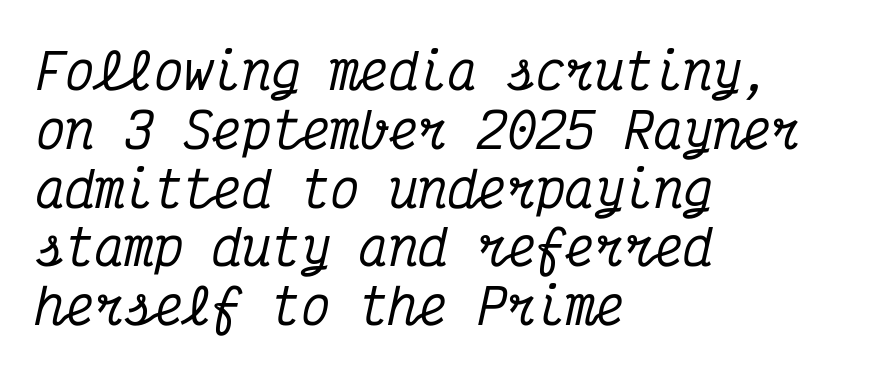
Q: Is the text italic (slanted)? A: Yes, it leans right by about 12 degrees.
Q: Is the typeface a serif or a sans-serif typeface? A: Serif.
Q: Is the text underlined? A: No.
Q: How is the paragraph aligned? A: Left-aligned.
Q: Is the spacing between letters normal or unusually wide? A: Normal.
Q: Width (condensed, normal, or wide)? A: Condensed.
Q: Stroke contrast? A: Medium.
Q: x-height? A: Medium.
Q: Monospaced? A: Yes.
